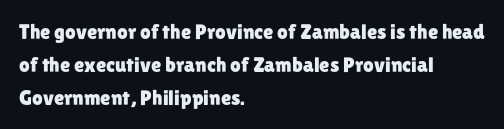
Q: Is the text italic (slanted)? A: No, it is upright.
Q: Is the text underlined? A: No.
Q: How is the paragraph aligned? A: Left-aligned.
Q: Is the spacing between letters normal or unusually wide? A: Normal.
Q: Is the spacing between lines tight, normal or loose? A: Normal.
